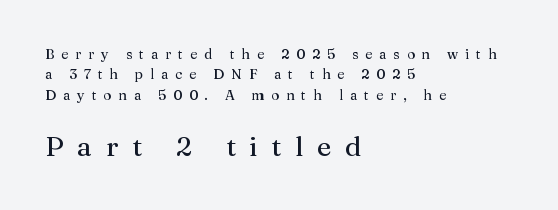
{"serif": "yes", "italic": "no", "bold": "no", "weight": "regular", "width": "normal", "stroke_contrast": "medium", "x_height": "medium", "monospaced": "no", "underline": "no", "align": "left", "line_spacing": "normal", "line_spacing_ratio": 1.45, "letter_spacing": "wide", "letter_spacing_em": 0.49, "larger_block": "second", "size_ratio": 2.0, "glyph_px": 28}
